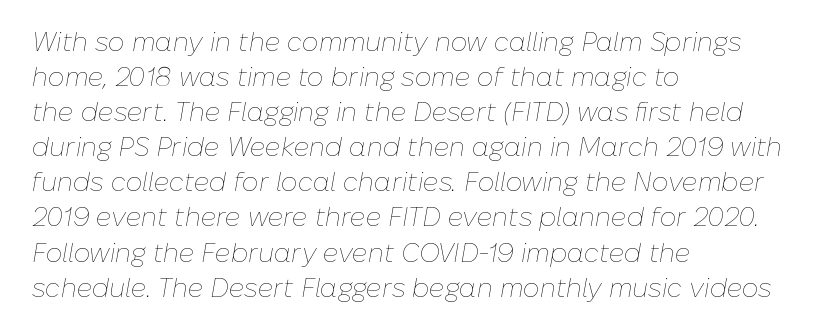
On a weight scale, this lands at 450 or below. Words appear dense and cohesive because spacing is normal. If you measured baseline to baseline, you'd find a middling distance. The strip under each line holds only bare page.
